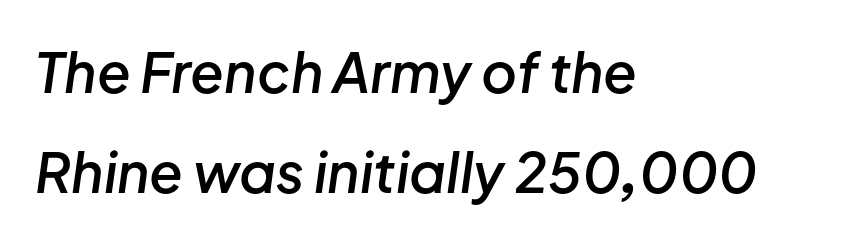
{"italic": "yes", "lean": "right", "slant_degrees": 8, "bold": "semi", "weight": "semibold", "width": "normal", "stroke_contrast": "low", "x_height": "medium", "monospaced": "no", "underline": "no", "align": "left", "line_spacing_ratio": 1.81, "letter_spacing": "normal", "letter_spacing_em": 0.0, "glyph_px": 55}
